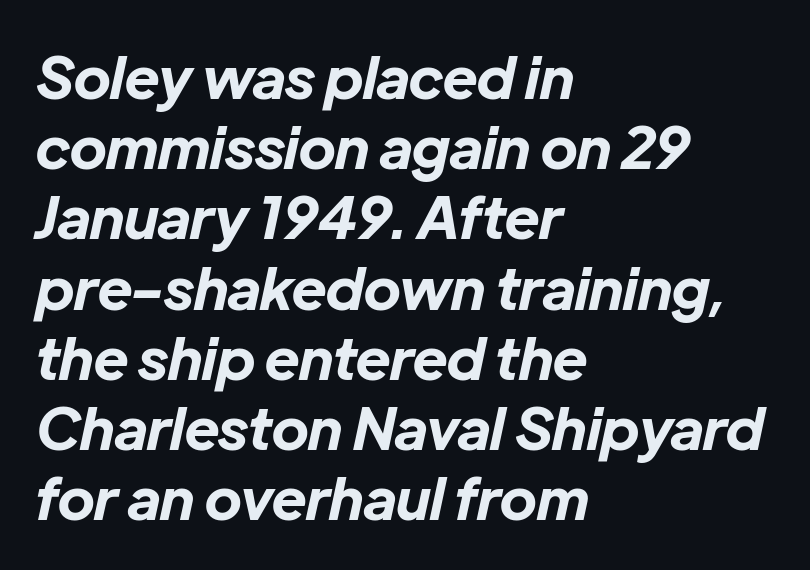
The image shows 58 px bold type, italic (leaning right); set left-aligned, line spacing 1.21x, normal letter spacing, not underlined; low stroke contrast and a medium x-height.
